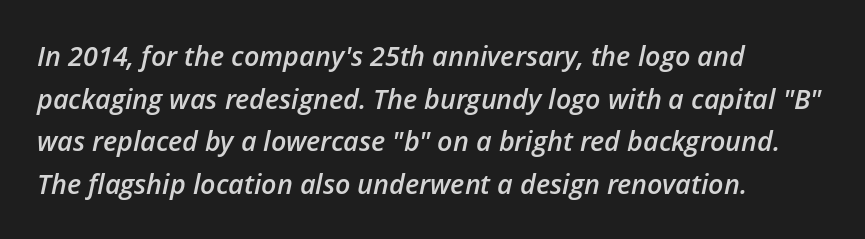
The image shows 27 px text type, italic (leaning right); set left-aligned, normal line spacing (1.58x), normal letter spacing, not underlined.
